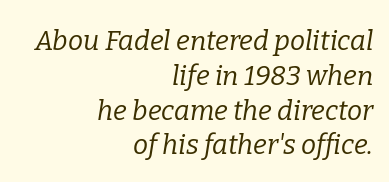
This sample uses plain, unmodified letter spacing. Vertically, the passage feels balanced, rows spaced as you'd expect. A clean baseline with only descenders dipping below it. The font is comparable to plain body text, perhaps lighter. The rag falls on the left side of this text block. Yep, that's italic — everything's leaning.
